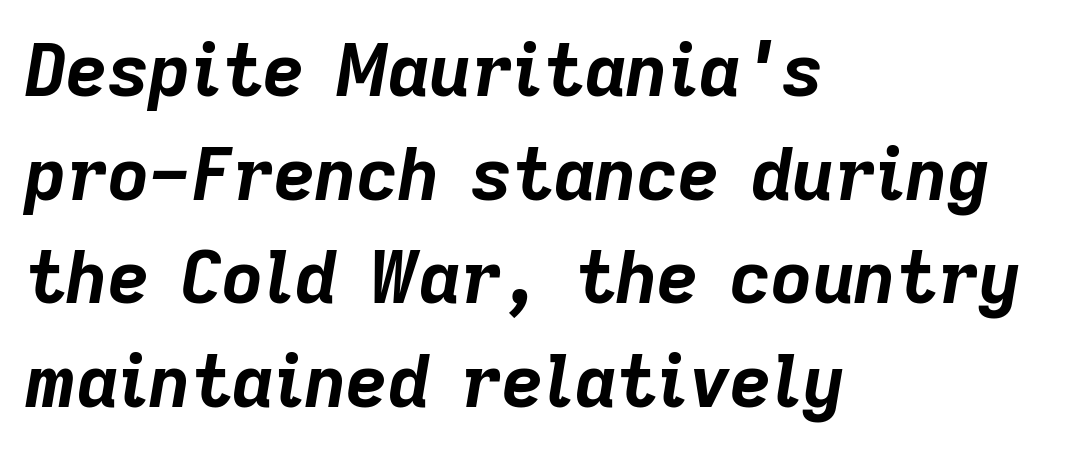
Q: Is the text bold? A: Yes.
Q: Is the text italic (slanted)? A: Yes, it leans right by about 9 degrees.
Q: Is the text underlined? A: No.
Q: How is the paragraph aligned? A: Left-aligned.
Q: Is the spacing between letters normal or unusually wide? A: Normal.
Q: Is the spacing between lines tight, normal or loose? A: Normal.
Q: Width (condensed, normal, or wide)? A: Normal.
Q: Stroke contrast? A: Low.
Q: x-height? A: Medium.
Q: Monospaced? A: No.
